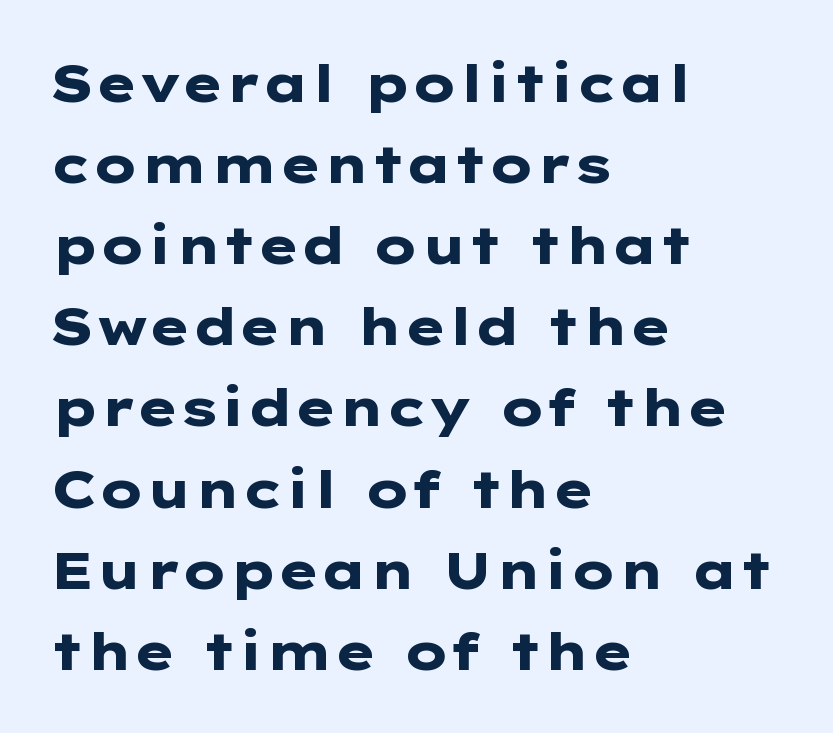
{"serif": "no", "italic": "no", "bold": "yes", "weight": "heavy", "width": "wide", "stroke_contrast": "low", "x_height": "medium", "underline": "no", "align": "left", "line_spacing": "normal", "line_spacing_ratio": 1.56, "letter_spacing": "normal", "letter_spacing_em": 0.0, "glyph_px": 52}
